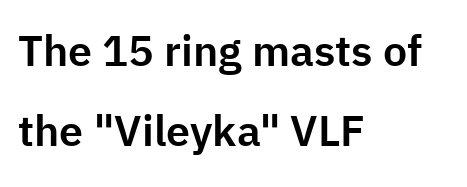
The image shows 43 px sans-serif type, upright; set left-aligned, line spacing 1.85x, normal letter spacing, not underlined; low stroke contrast and a medium x-height.
